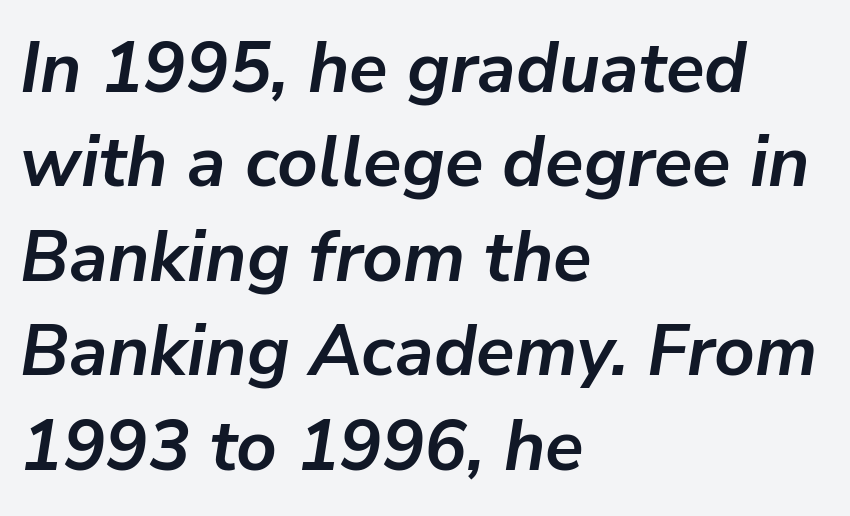
The image shows 71 px semibold type, italic (leaning right); set left-aligned, normal line spacing (1.33x), normal letter spacing, not underlined; low stroke contrast and a medium x-height.
